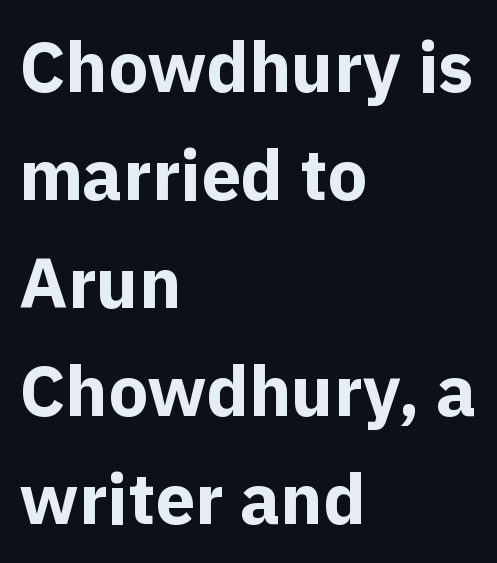
The image shows 71 px bold sans-serif type, upright; set left-aligned, normal line spacing (1.52x), normal letter spacing, not underlined; a medium x-height.
